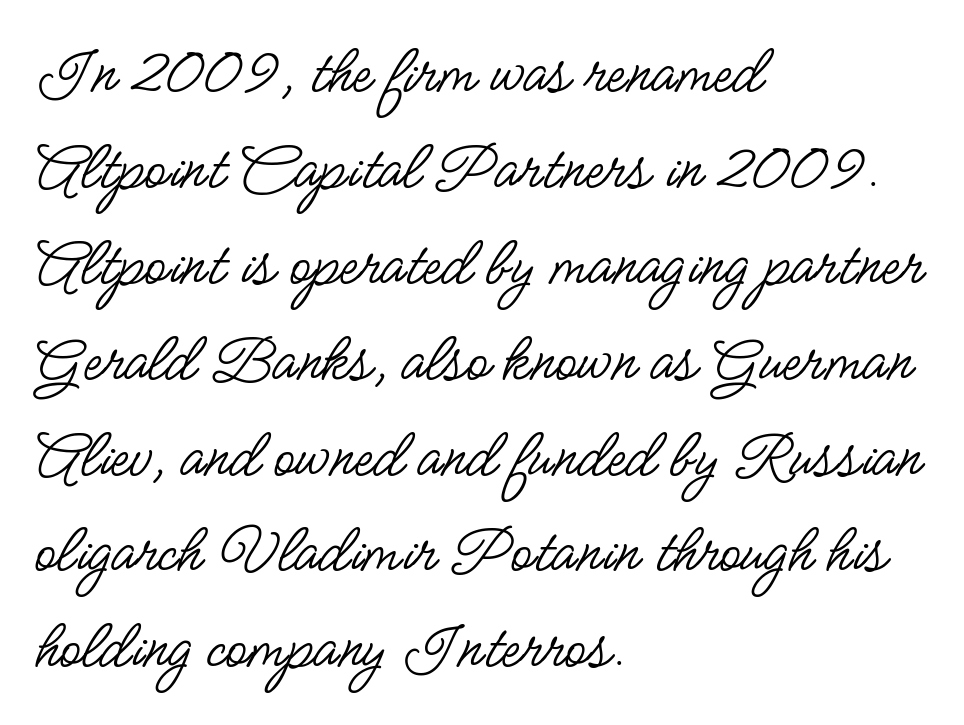
Q: Is the text bold? A: No.
Q: Is the text italic (slanted)? A: Yes.
Q: Is the typeface a serif or a sans-serif typeface? A: Sans-serif.
Q: Is the text underlined? A: No.
Q: How is the paragraph aligned? A: Left-aligned.
Q: Is the spacing between letters normal or unusually wide? A: Normal.
Q: Is the spacing between lines tight, normal or loose? A: Normal.
Q: Width (condensed, normal, or wide)? A: Condensed.
Q: Stroke contrast? A: Low.
Q: x-height? A: Small.
Q: Monospaced? A: No.
